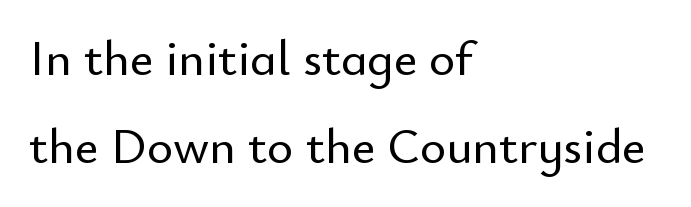
The image shows 50 px sans-serif type, upright; set left-aligned, line spacing 1.76x, normal letter spacing, not underlined; low stroke contrast and a small x-height.
